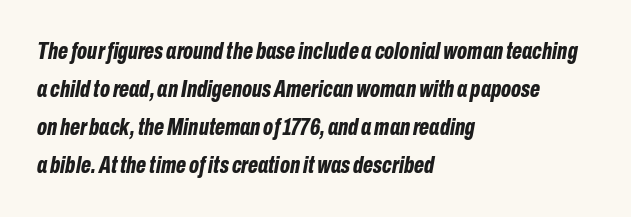
Horizontally, the lines are justified to the leading edge only. You could call the tracking neutral — neither tight nor loose. Strong, thick strokes mark this as bold type. In terms of posture, this sample is oblique.
